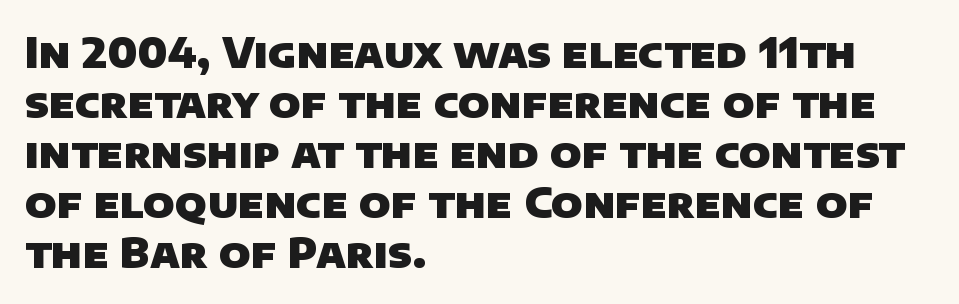
The image shows 41 px heavy sans-serif type; set left-aligned, line spacing 1.22x, normal letter spacing, not underlined; low stroke contrast and a large x-height.
